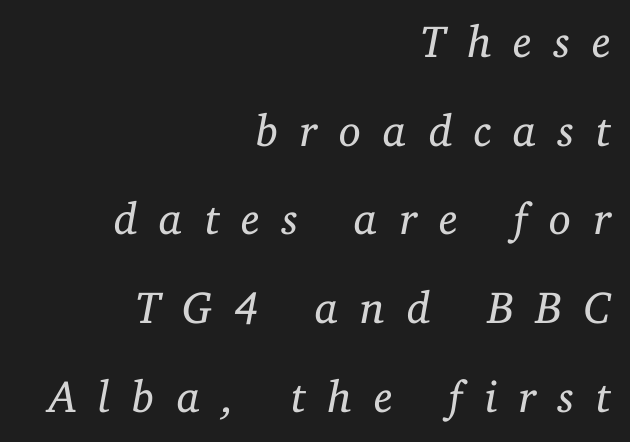
Q: Is the text bold? A: No.
Q: Is the text italic (slanted)? A: Yes, it leans right by about 11 degrees.
Q: Is the typeface a serif or a sans-serif typeface? A: Serif.
Q: Is the text underlined? A: No.
Q: How is the paragraph aligned? A: Right-aligned.
Q: Is the spacing between letters normal or unusually wide? A: Unusually wide.
Q: Is the spacing between lines tight, normal or loose? A: Loose.
Q: Width (condensed, normal, or wide)? A: Normal.
Q: Stroke contrast? A: Low.
Q: x-height? A: Medium.
Q: Monospaced? A: No.
